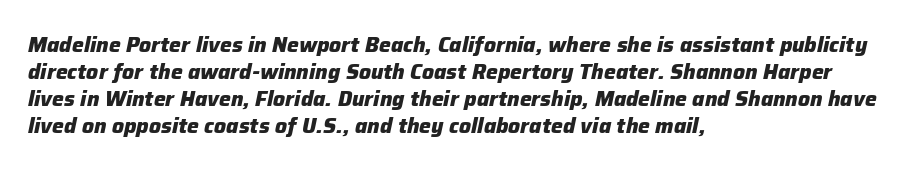
{"italic": "yes", "lean": "right", "slant_degrees": 12, "bold": "yes", "underline": "no", "align": "left", "line_spacing": "normal", "line_spacing_ratio": 1.28, "letter_spacing": "normal", "letter_spacing_em": 0.0, "glyph_px": 21}
